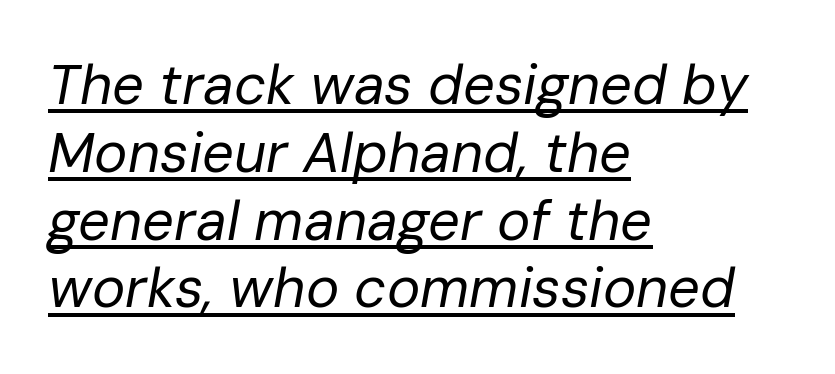
Q: Is the text bold? A: No.
Q: Is the text italic (slanted)? A: Yes, it leans right by about 10 degrees.
Q: Is the text underlined? A: Yes.
Q: How is the paragraph aligned? A: Left-aligned.
Q: Is the spacing between letters normal or unusually wide? A: Normal.
Q: Width (condensed, normal, or wide)? A: Normal.
Q: Stroke contrast? A: Low.
Q: x-height? A: Medium.
Q: Monospaced? A: No.
